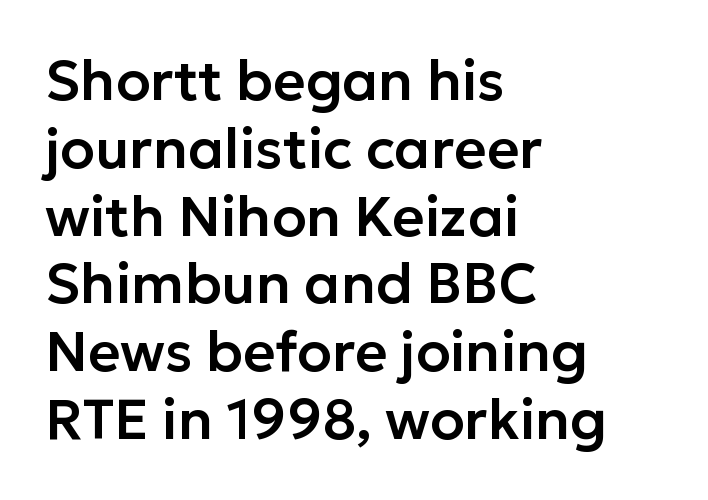
{"serif": "no", "italic": "no", "width": "normal", "stroke_contrast": "low", "x_height": "medium", "monospaced": "no", "underline": "no", "align": "left", "line_spacing_ratio": 1.21, "letter_spacing": "normal", "letter_spacing_em": 0.0, "glyph_px": 56}
